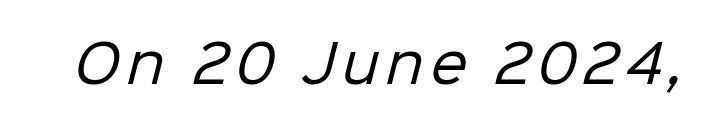
{"serif": "no", "bold": "no", "weight": "regular", "width": "normal", "stroke_contrast": "low", "x_height": "medium", "monospaced": "no", "underline": "no", "glyph_px": 52}
